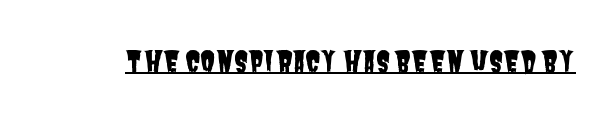
The image shows 28 px condensed sans-serif type; set normal letter spacing, underlined; low stroke contrast and a large x-height.
